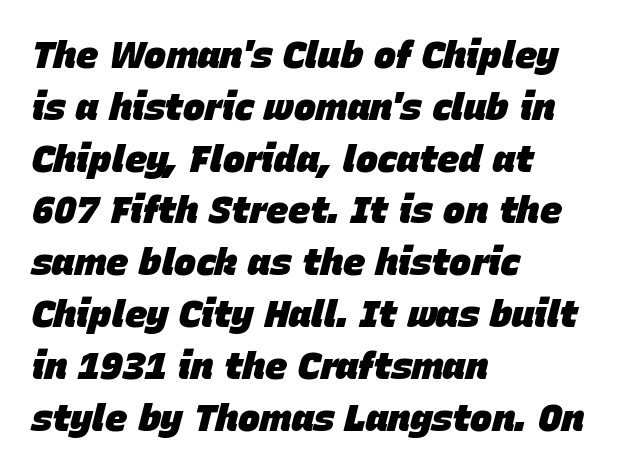
Just letters on the line, the space beneath them empty. Normally led — the rows are evenly, conventionally spaced. Spacing verdict: proportional, widths tailored to each character. This sample uses plain, unmodified letter spacing. Summary of weight: heavy, a full bold. Caption: multi-line text, flush left, ragged right.
